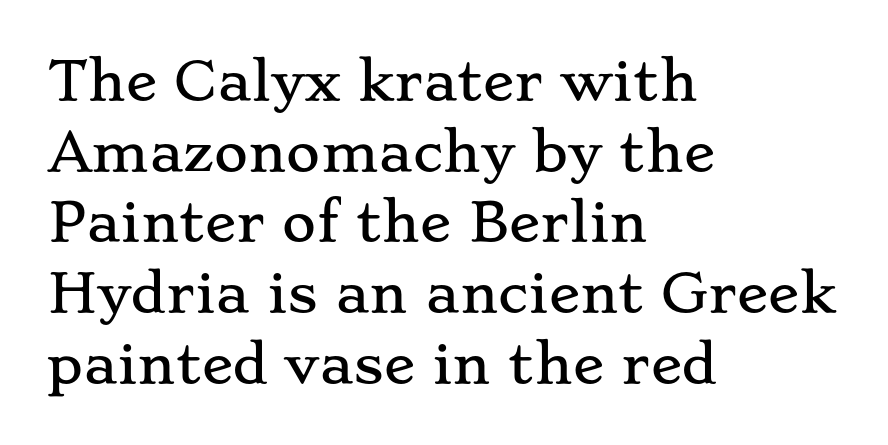
Q: Is the text italic (slanted)? A: No, it is upright.
Q: Is the typeface a serif or a sans-serif typeface? A: Serif.
Q: Is the text underlined? A: No.
Q: How is the paragraph aligned? A: Left-aligned.
Q: Is the spacing between letters normal or unusually wide? A: Normal.
Q: Is the spacing between lines tight, normal or loose? A: Normal.
Q: Width (condensed, normal, or wide)? A: Wide.
Q: Stroke contrast? A: Low.
Q: x-height? A: Small.
Q: Monospaced? A: No.
